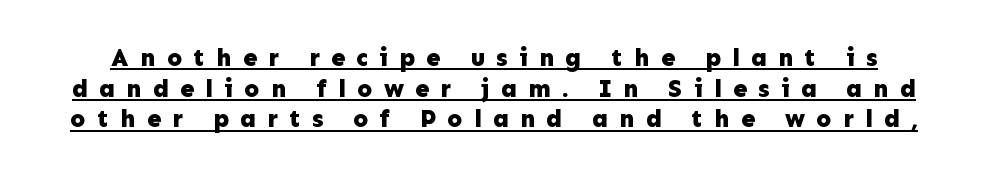
The image shows 25 px bold type, upright; set line spacing 1.23x, unusually wide letter spacing (+0.45 em), underlined.
